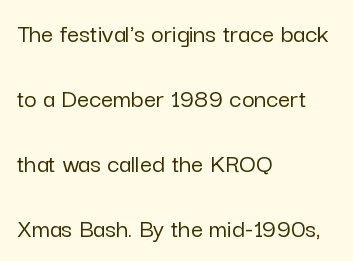
{"italic": "no", "underline": "no", "align": "left", "line_spacing": "loose", "line_spacing_ratio": 2.41, "letter_spacing": "normal", "letter_spacing_em": 0.0, "glyph_px": 27}
